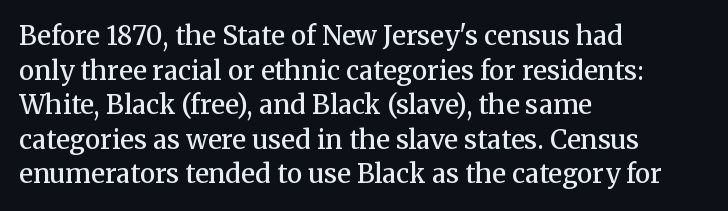
The glyphs have the mass of a demibold cut, below bold. Is the letter spacing exaggerated? No — it looks like the ordinary default. Which margin do the lines hug? The left one — the right edge is uneven. The rows are spaced the way most documents space them. Style check: upright. Has an underline been added? It has not.
